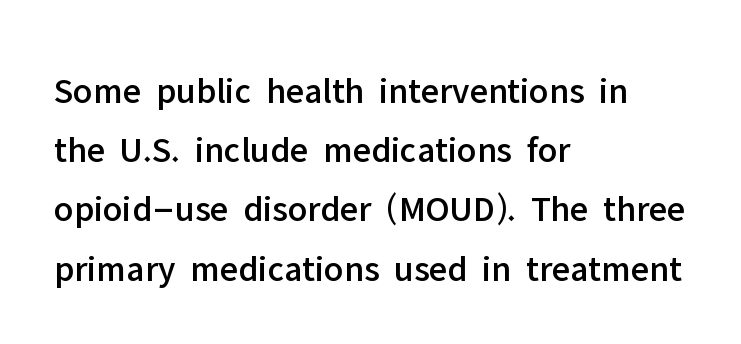
Q: Is the text italic (slanted)? A: No, it is upright.
Q: Is the typeface a serif or a sans-serif typeface? A: Sans-serif.
Q: Is the text underlined? A: No.
Q: How is the paragraph aligned? A: Left-aligned.
Q: Is the spacing between letters normal or unusually wide? A: Normal.
Q: Is the spacing between lines tight, normal or loose? A: Normal.
Q: Width (condensed, normal, or wide)? A: Normal.
Q: Stroke contrast? A: Low.
Q: x-height? A: Medium.
Q: Monospaced? A: No.
